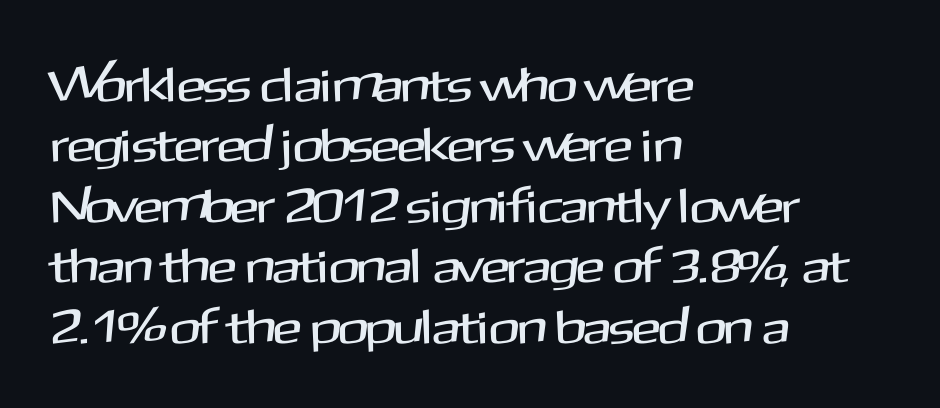
These lines sit exactly where default settings would place them. Nobody touched the tracking dial on this one. This sample uses a sans-serif face. Posture: vertical. The letters advance in unequal steps, a hallmark of proportional type.
